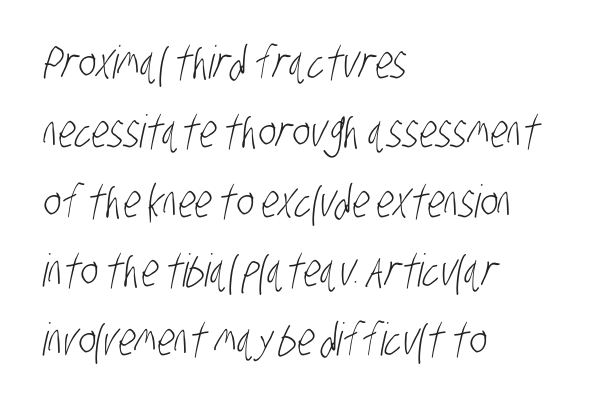
Q: Is the text bold? A: No.
Q: Is the typeface a serif or a sans-serif typeface? A: Sans-serif.
Q: Is the text underlined? A: No.
Q: How is the paragraph aligned? A: Left-aligned.
Q: Is the spacing between letters normal or unusually wide? A: Normal.
Q: Is the spacing between lines tight, normal or loose? A: Normal.
Q: Width (condensed, normal, or wide)? A: Condensed.
Q: Stroke contrast? A: Low.
Q: x-height? A: Large.
Q: Monospaced? A: No.
